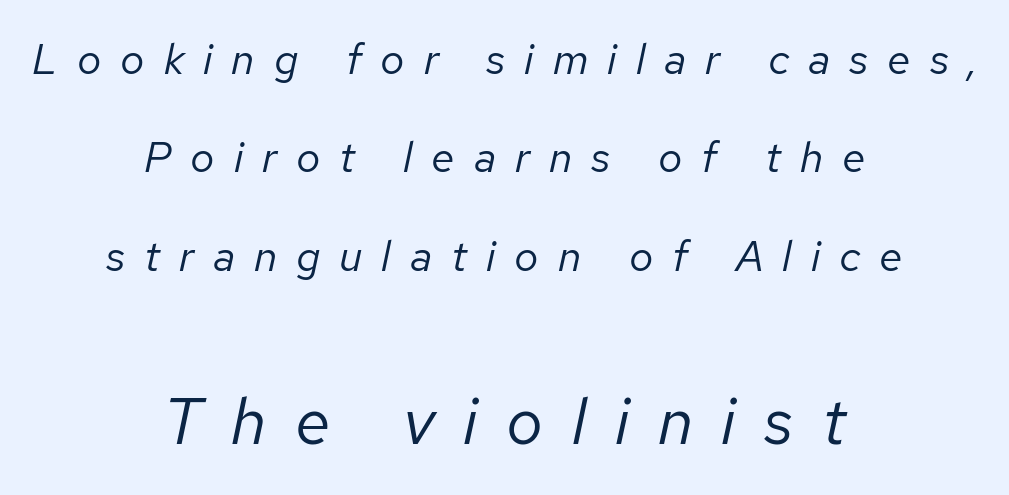
The image shows 65 px regular-weight type, italic (leaning right); set centered, loose line spacing (2.29x), unusually wide letter spacing (+0.44 em), not underlined; the second (bottom) block is 1.51x larger; low stroke contrast and a medium x-height.
